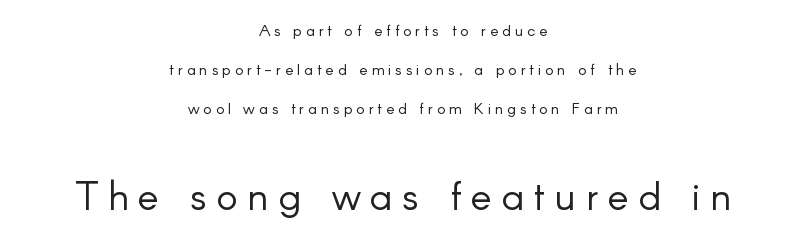
{"serif": "no", "italic": "no", "bold": "no", "weight": "light", "width": "normal", "stroke_contrast": "low", "x_height": "small", "monospaced": "no", "underline": "no", "align": "center", "line_spacing": "loose", "line_spacing_ratio": 2.45, "letter_spacing": "wide", "letter_spacing_em": 0.24, "larger_block": "second", "size_ratio": 2.5, "glyph_px": 40}
